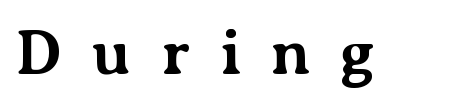
The foot of each line stays bare and open. The letters advance in unequal steps, a hallmark of proportional type. Emphasis by weight is at full strength: bold. A typesetter would label this face a serif. Characters remain perfectly vertical along every line.
